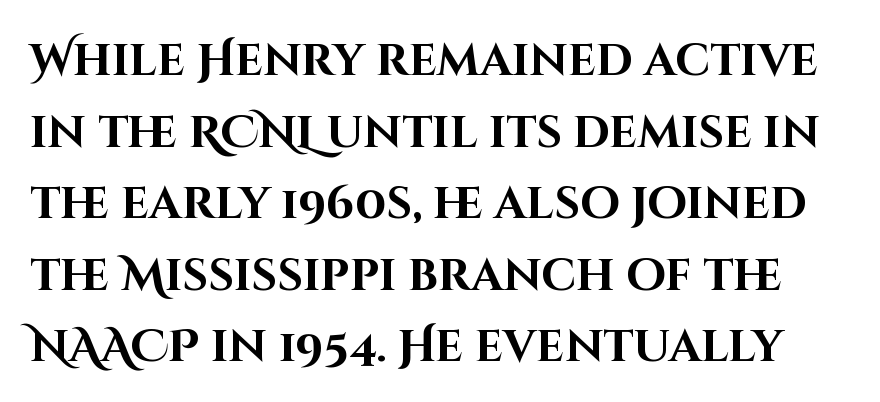
Character widths vary here, with narrow letters taking less room than wide ones. Compared with typical paragraphs, the rows here are spaced about the same. Is there any slant? The stems are plumb. Underline: absent. What weight is shown? A full bold with thick strokes. Unlike a traditional serif, this face leaves its strokes unadorned.
